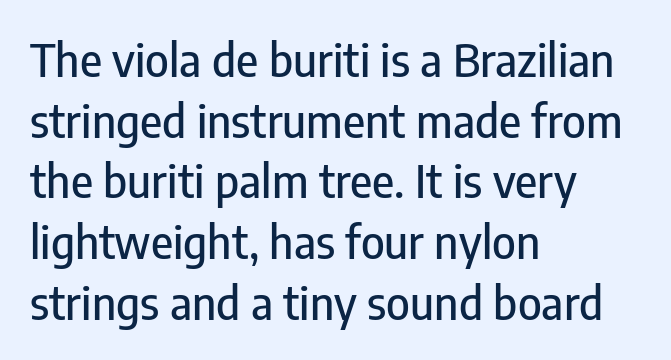
{"serif": "no", "italic": "no", "width": "condensed", "stroke_contrast": "low", "x_height": "medium", "monospaced": "no", "underline": "no", "align": "left", "line_spacing": "normal", "line_spacing_ratio": 1.35, "letter_spacing": "normal", "letter_spacing_em": 0.0, "glyph_px": 45}
